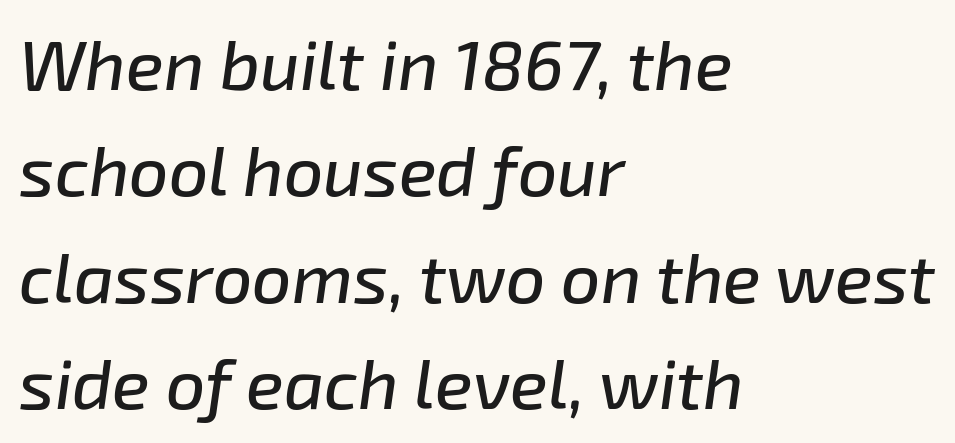
The image shows 70 px text type, italic (leaning right); set left-aligned, normal line spacing (1.52x), normal letter spacing, not underlined; low stroke contrast and a medium x-height.
